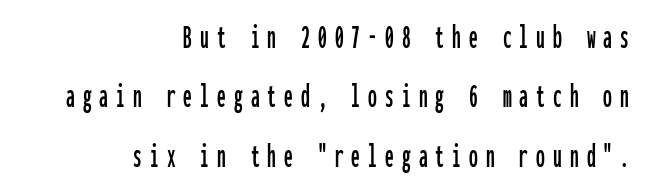
The image shows 35 px condensed sans-serif type, upright, monospaced; set right-aligned, normal line spacing (1.7x), unusually wide letter spacing (+0.23 em), not underlined; low stroke contrast and a medium x-height.
